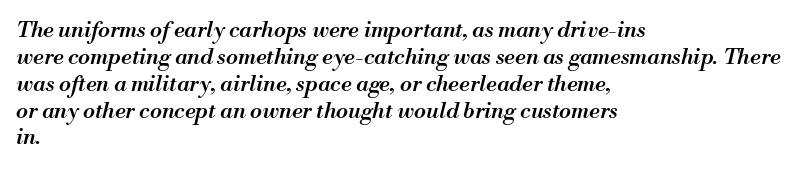
The space beneath each line is pristine and unruled. Moderately thickened strokes mark this as semibold type. The rendering anchors every line to the left-hand side. No extra tracking has been applied to these lines. The whole block is typeset with a tilt.
